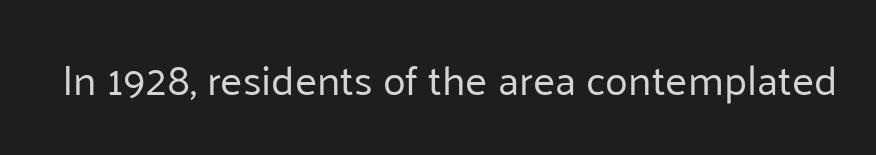
The image shows 42 px regular-weight sans-serif type, upright; set normal letter spacing, not underlined; low stroke contrast and a medium x-height.
